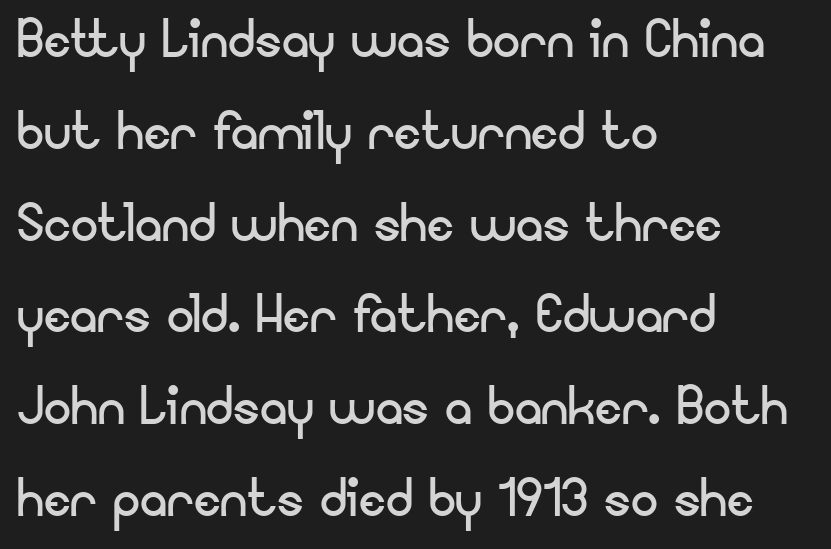
The image shows 68 px regular-weight sans-serif type, upright; set left-aligned, normal line spacing (1.35x), normal letter spacing, not underlined; low stroke contrast and a small x-height.
